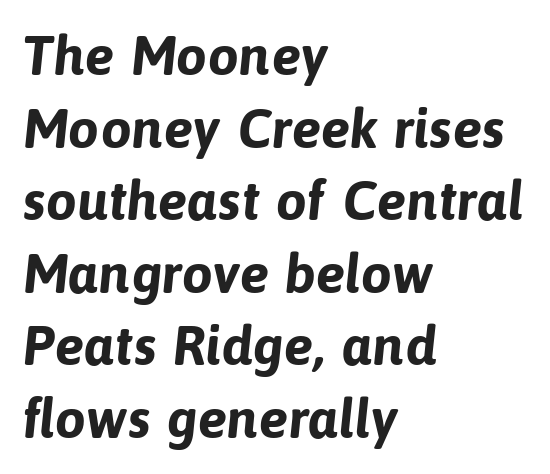
Q: Is the text bold? A: Yes.
Q: Is the typeface a serif or a sans-serif typeface? A: Sans-serif.
Q: Is the text underlined? A: No.
Q: How is the paragraph aligned? A: Left-aligned.
Q: Is the spacing between letters normal or unusually wide? A: Normal.
Q: Is the spacing between lines tight, normal or loose? A: Normal.
Q: Width (condensed, normal, or wide)? A: Normal.
Q: Stroke contrast? A: Low.
Q: x-height? A: Medium.
Q: Monospaced? A: No.
